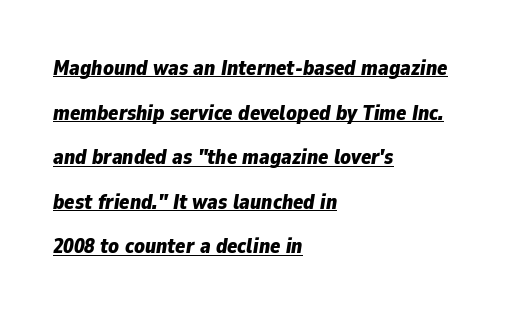
{"italic": "yes", "lean": "right", "slant_degrees": 9, "bold": "yes", "underline": "yes", "align": "left", "line_spacing": "loose", "line_spacing_ratio": 2.12, "letter_spacing": "normal", "letter_spacing_em": 0.0, "glyph_px": 21}
